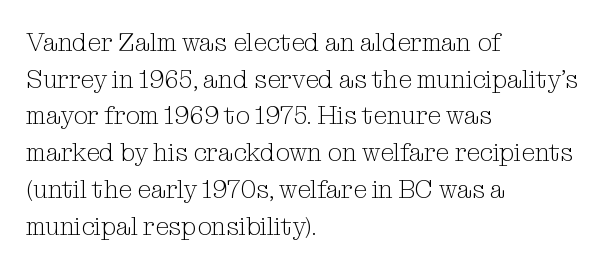
Q: Is the text bold? A: No.
Q: Is the text italic (slanted)? A: No, it is upright.
Q: Is the text underlined? A: No.
Q: How is the paragraph aligned? A: Left-aligned.
Q: Is the spacing between letters normal or unusually wide? A: Normal.
Q: Is the spacing between lines tight, normal or loose? A: Normal.
